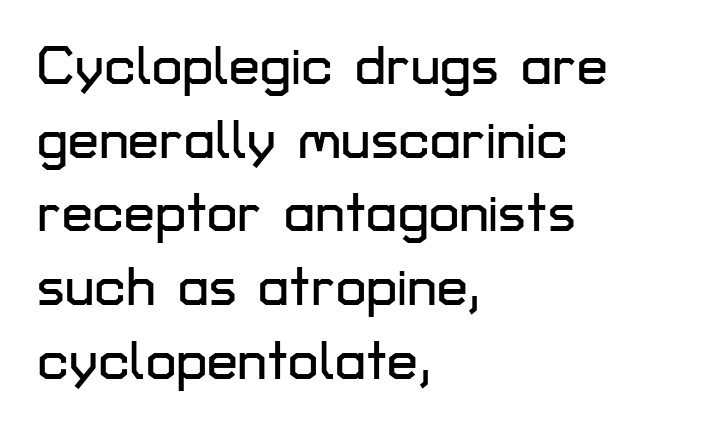
The image shows 55 px sans-serif type, upright; set left-aligned, normal line spacing (1.34x), normal letter spacing, not underlined; low stroke contrast and a medium x-height.
